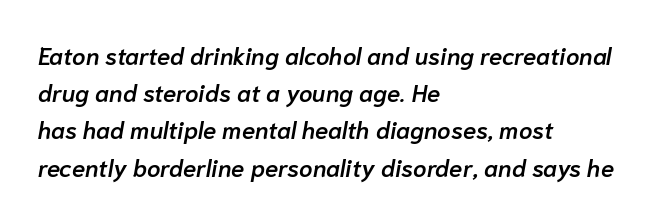
Q: Is the text bold? A: Semi-bold.
Q: Is the text italic (slanted)? A: Yes, it leans right by about 10 degrees.
Q: Is the text underlined? A: No.
Q: How is the paragraph aligned? A: Left-aligned.
Q: Is the spacing between letters normal or unusually wide? A: Normal.
Q: Is the spacing between lines tight, normal or loose? A: Normal.
